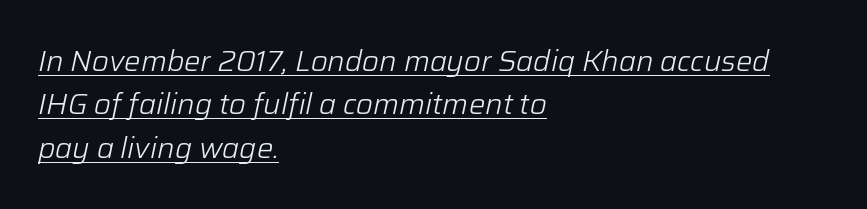
The image shows 29 px light type, italic (leaning right); set left-aligned, normal line spacing (1.5x), normal letter spacing, underlined; low stroke contrast and a medium x-height.
